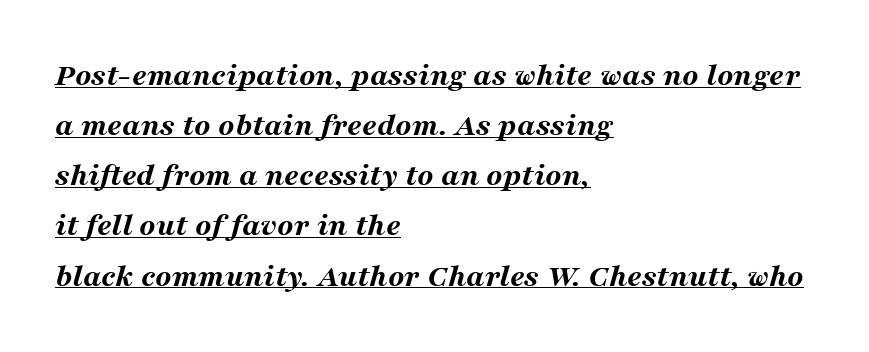
Q: Is the text bold? A: Yes.
Q: Is the text italic (slanted)? A: Yes, it leans right by about 16 degrees.
Q: Is the text underlined? A: Yes.
Q: How is the paragraph aligned? A: Left-aligned.
Q: Is the spacing between letters normal or unusually wide? A: Normal.
Q: Is the spacing between lines tight, normal or loose? A: Normal.
Q: Width (condensed, normal, or wide)? A: Wide.
Q: Stroke contrast? A: Medium.
Q: x-height? A: Medium.
Q: Monospaced? A: No.
